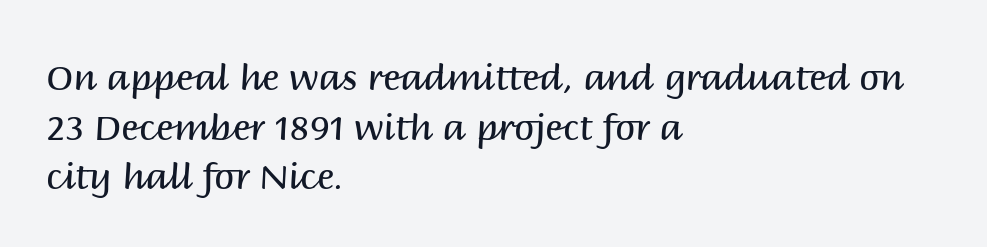
{"serif": "no", "bold": "no", "weight": "regular", "width": "normal", "stroke_contrast": "medium", "x_height": "large", "monospaced": "no", "underline": "no", "align": "left", "line_spacing": "normal", "line_spacing_ratio": 1.38, "letter_spacing": "normal", "letter_spacing_em": 0.0, "glyph_px": 36}
